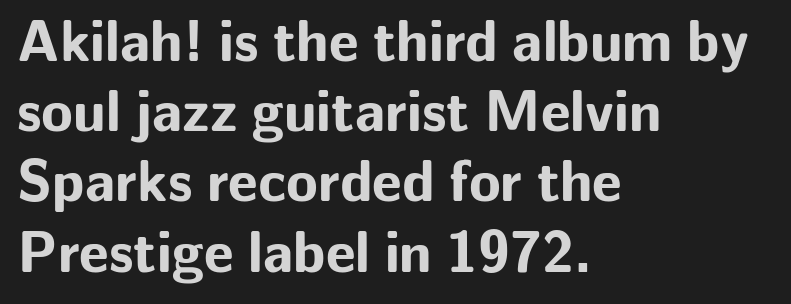
The image shows 58 px bold sans-serif type, upright; set left-aligned, line spacing 1.21x, normal letter spacing, not underlined; low stroke contrast and a medium x-height.
